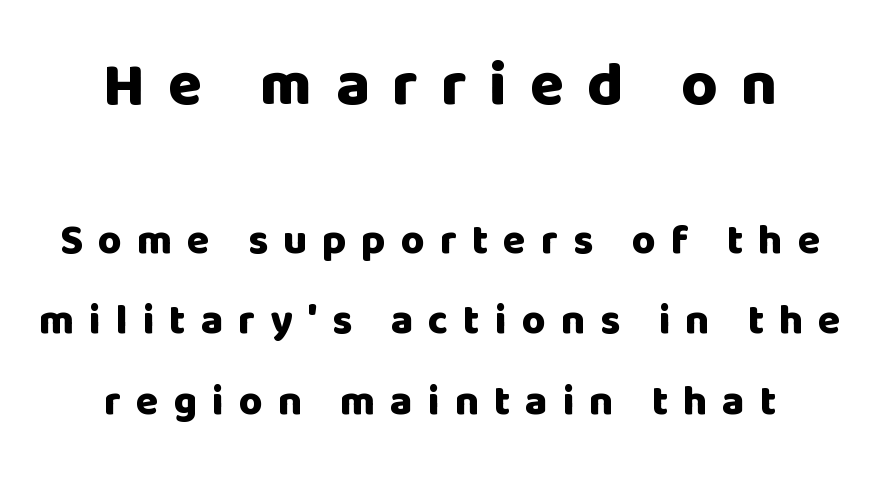
Q: Is the text bold? A: Yes.
Q: Is the text italic (slanted)? A: No, it is upright.
Q: Is the typeface a serif or a sans-serif typeface? A: Sans-serif.
Q: Is the text underlined? A: No.
Q: How is the paragraph aligned? A: Centered.
Q: Is the spacing between letters normal or unusually wide? A: Unusually wide.
Q: Is the spacing between lines tight, normal or loose? A: Loose.
Q: Which block of text is set in a larger size, the first (top) or the second (bottom)? A: The first (top) one.
Q: Width (condensed, normal, or wide)? A: Normal.
Q: Stroke contrast? A: Low.
Q: x-height? A: Large.
Q: Monospaced? A: No.
